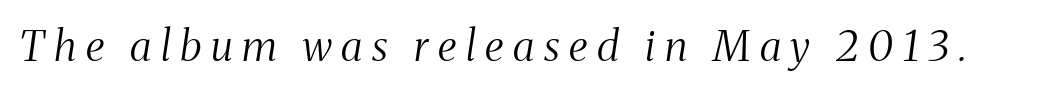
{"serif": "yes", "italic": "yes", "lean": "right", "slant_degrees": 8, "bold": "no", "weight": "light", "width": "condensed", "stroke_contrast": "medium", "x_height": "medium", "monospaced": "no", "underline": "no", "letter_spacing": "wide", "letter_spacing_em": 0.23, "glyph_px": 42}
